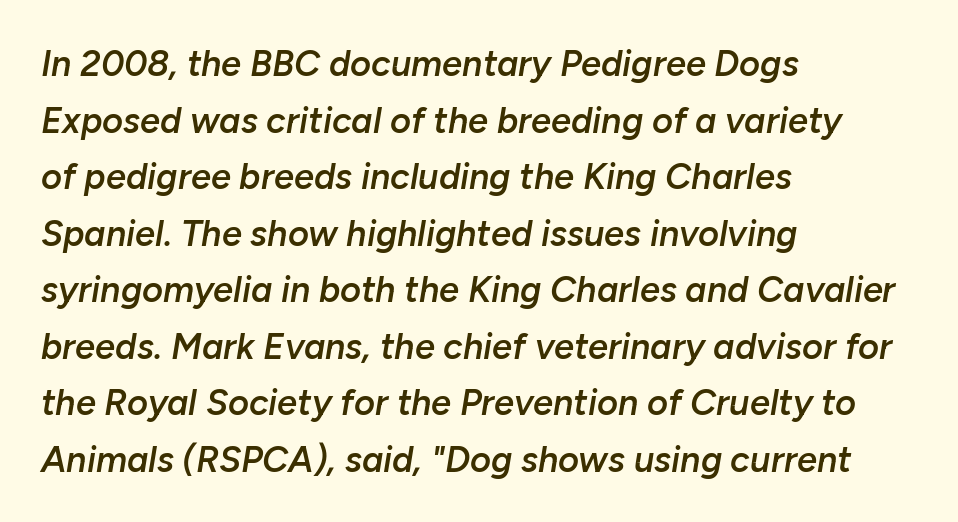
The image shows 36 px semibold type, italic (leaning right); set left-aligned, normal line spacing (1.57x), normal letter spacing, not underlined; low stroke contrast and a medium x-height.
